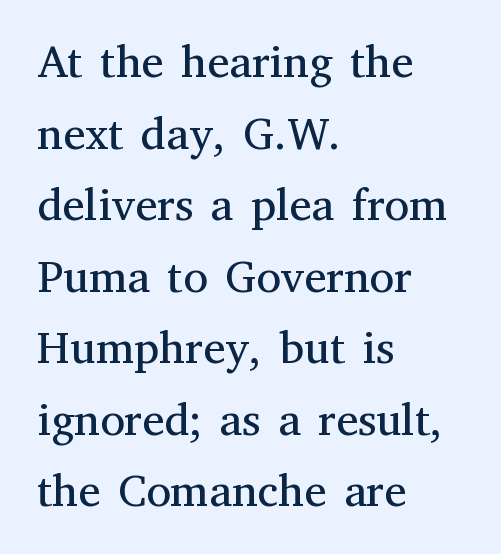
Classification — serif. The passage shown stacks its lines at a standard gap. Stems here are at most as thick as an everyday book face. Does extra space separate the letters? No, they use regular spacing. Unlike italic type, these characters show no tilt at all. These lines stack with their left ends in a neat column.
